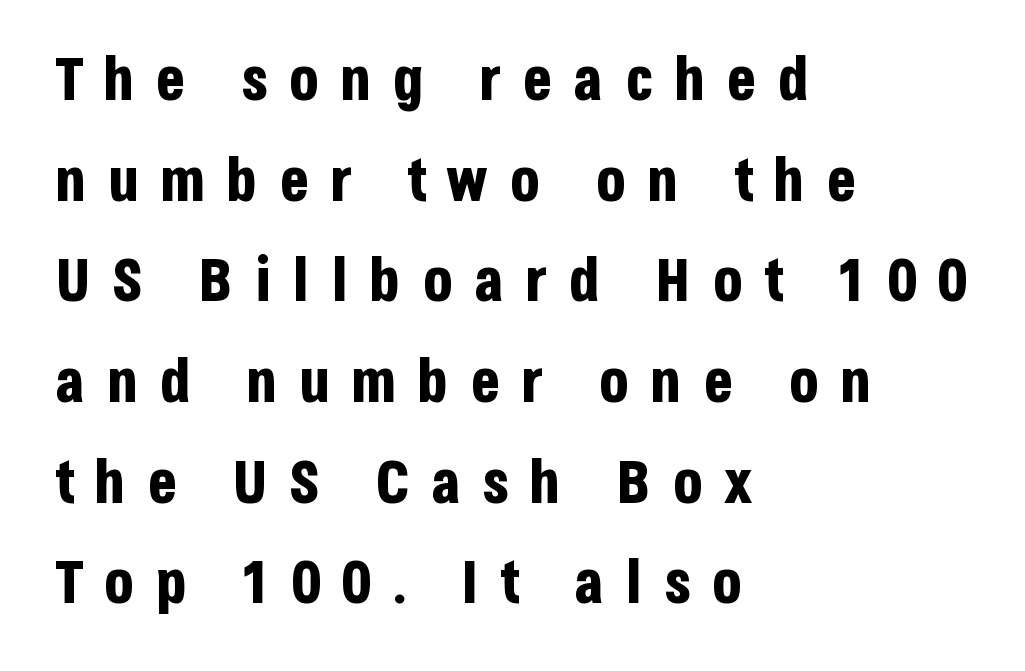
Q: Is the text bold? A: Yes.
Q: Is the text italic (slanted)? A: No, it is upright.
Q: Is the typeface a serif or a sans-serif typeface? A: Sans-serif.
Q: Is the text underlined? A: No.
Q: How is the paragraph aligned? A: Left-aligned.
Q: Is the spacing between letters normal or unusually wide? A: Unusually wide.
Q: Is the spacing between lines tight, normal or loose? A: Normal.
Q: Width (condensed, normal, or wide)? A: Condensed.
Q: Stroke contrast? A: Low.
Q: x-height? A: Large.
Q: Monospaced? A: No.
